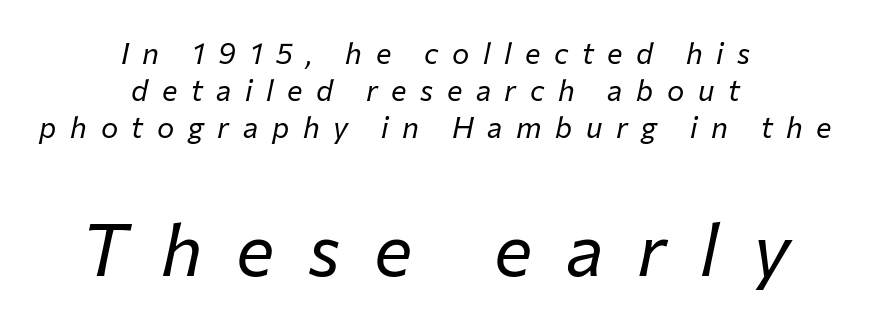
{"italic": "yes", "lean": "right", "slant_degrees": 12, "bold": "no", "weight": "regular", "width": "normal", "stroke_contrast": "low", "x_height": "medium", "monospaced": "no", "underline": "no", "align": "center", "line_spacing": "normal", "line_spacing_ratio": 1.27, "letter_spacing": "wide", "letter_spacing_em": 0.47, "larger_block": "second", "size_ratio": 2.48, "glyph_px": 72}
